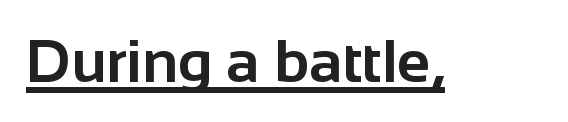
The characters display no serif detailing; their extremities are plain. You can see a thin bar hugging the bottom of the glyphs. The axis of the letterforms is exactly vertical. This rendering leaves character spacing at its baseline value. Do the characters align in a grid? No, the font is proportional.
